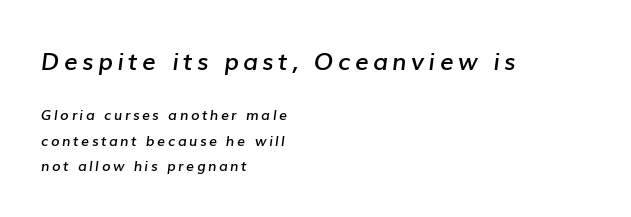
{"italic": "yes", "lean": "right", "slant_degrees": 7, "bold": "semi", "underline": "no", "align": "left", "line_spacing_ratio": 1.8, "larger_block": "first", "size_ratio": 1.71, "glyph_px": 24}
